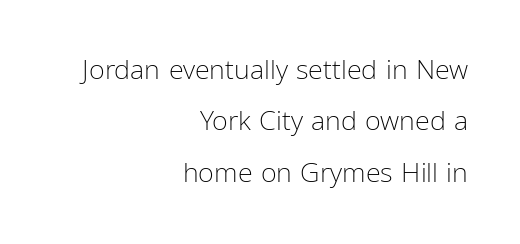
The letterforms sit shoulder to shoulder at normal distance. Type without underlining. Nope, not italic — everything's standing straight. Every row of glyphs terminates at an identical x-position on the right. Is the stroke heavy? The answer is a plain regular-or-lighter.
